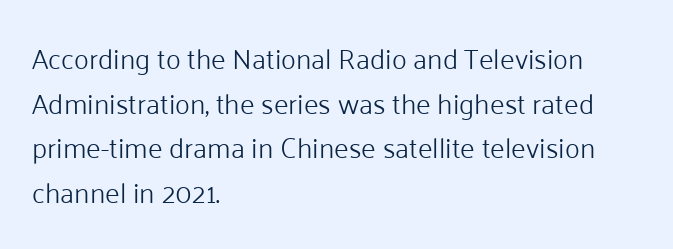
The image shows 28 px light sans-serif type, upright; set left-aligned, normal line spacing (1.59x), normal letter spacing, not underlined; low stroke contrast and a medium x-height.
